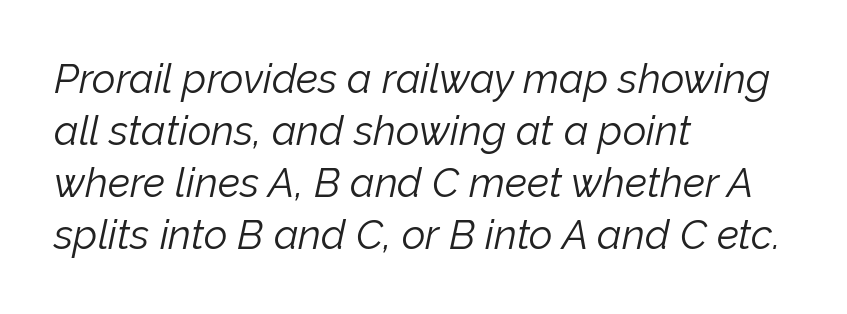
The zone under the glyphs is completely vacant. Each letter keeps its own natural width here, so spacing adapts to shape. In terms of letterspacing, this is plain default setting. The lines are quadded left.
